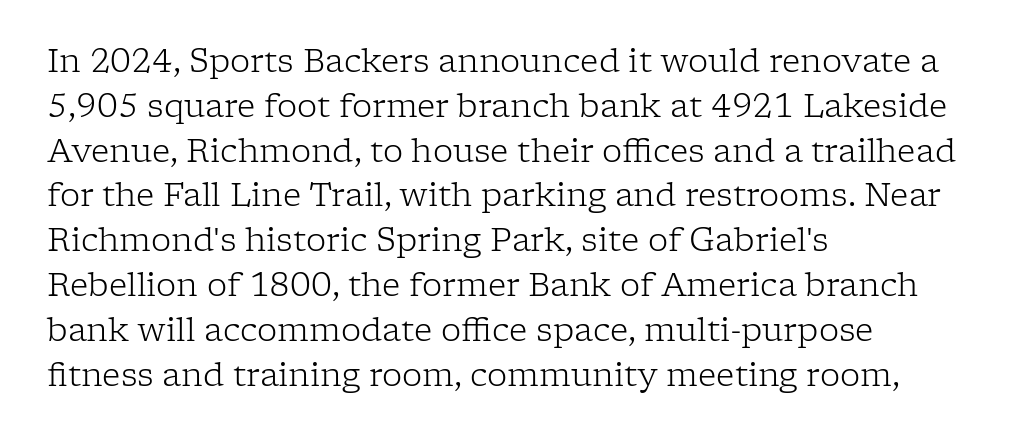
{"serif": "yes", "italic": "no", "bold": "no", "weight": "light", "width": "normal", "stroke_contrast": "low", "x_height": "medium", "monospaced": "no", "underline": "no", "align": "left", "line_spacing": "normal", "line_spacing_ratio": 1.4, "letter_spacing": "normal", "letter_spacing_em": 0.0, "glyph_px": 32}
